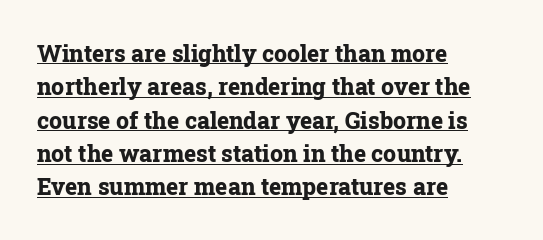
Thick stems and heavy bowls — unmistakably bold. It's the straight-up-and-down kind of type. Students, observe the line beneath the letters — that is underlining. Reading down the column, the eye jumps a familiar distance to each next line.
